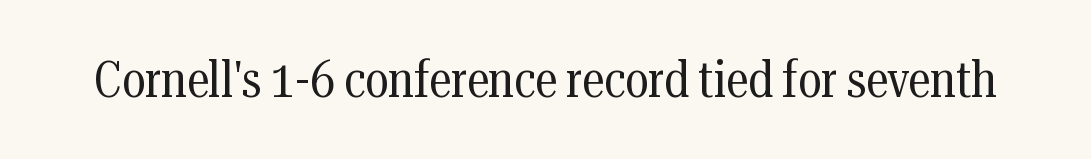
{"serif": "yes", "italic": "no", "bold": "no", "weight": "regular", "width": "condensed", "stroke_contrast": "medium", "x_height": "medium", "monospaced": "no", "underline": "no", "letter_spacing": "normal", "letter_spacing_em": 0.0, "glyph_px": 51}
